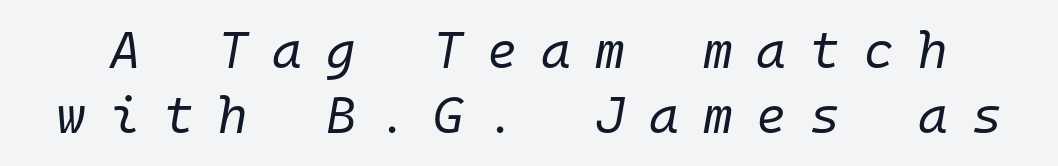
The image shows 51 px regular-weight type, italic (leaning right), monospaced; set normal line spacing (1.28x), unusually wide letter spacing (+0.47 em), not underlined; low stroke contrast and a medium x-height.
